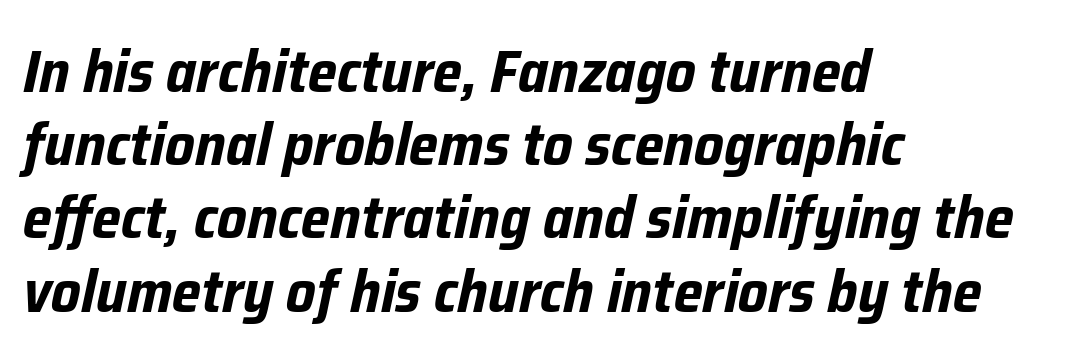
{"italic": "yes", "lean": "right", "slant_degrees": 12, "bold": "yes", "weight": "bold", "width": "condensed", "stroke_contrast": "low", "x_height": "medium", "monospaced": "no", "underline": "no", "align": "left", "line_spacing_ratio": 1.22, "letter_spacing": "normal", "letter_spacing_em": 0.0, "glyph_px": 60}
